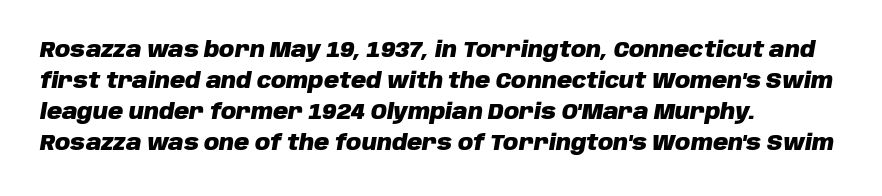
The image shows 21 px bold type, italic (leaning right); set left-aligned, normal line spacing (1.47x), normal letter spacing, not underlined.
